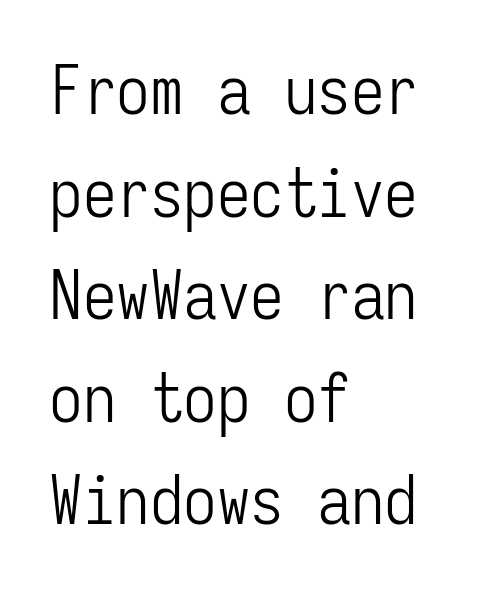
{"serif": "no", "italic": "no", "bold": "no", "weight": "light", "width": "condensed", "stroke_contrast": "low", "x_height": "medium", "monospaced": "yes", "underline": "no", "align": "left", "line_spacing": "normal", "line_spacing_ratio": 1.53, "letter_spacing": "normal", "letter_spacing_em": 0.0, "glyph_px": 67}
